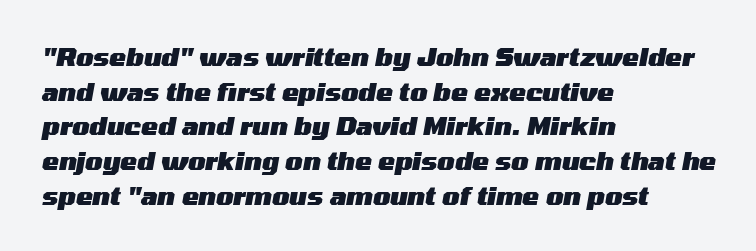
{"italic": "yes", "lean": "right", "slant_degrees": 10, "bold": "yes", "underline": "no", "align": "left", "line_spacing": "normal", "line_spacing_ratio": 1.39, "letter_spacing": "normal", "letter_spacing_em": 0.0, "glyph_px": 25}
